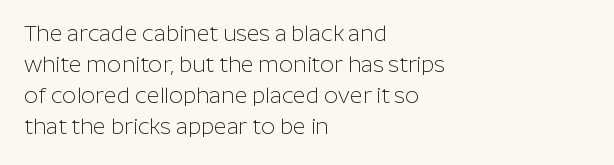
{"italic": "no", "bold": "no", "underline": "no", "align": "left", "line_spacing": "normal", "line_spacing_ratio": 1.41, "letter_spacing": "normal", "letter_spacing_em": 0.0, "glyph_px": 22}
